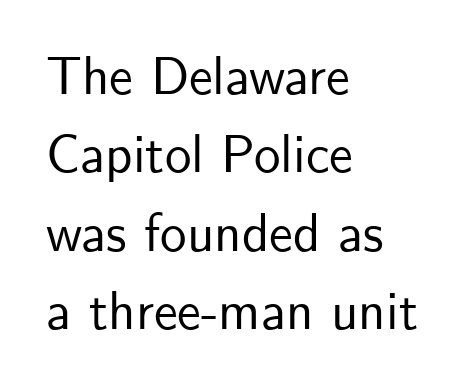
Are there feet on the stems? There aren't — it's a sans. Ordinary non-slanted type is in use. Alignment: flush left. What's the leading like? Ordinary, nothing unusual.
